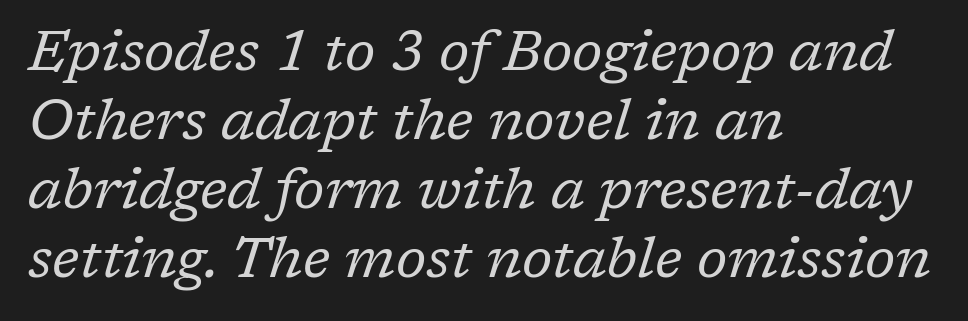
Q: Is the text bold? A: No.
Q: Is the text italic (slanted)? A: Yes, it leans right by about 17 degrees.
Q: Is the typeface a serif or a sans-serif typeface? A: Serif.
Q: Is the text underlined? A: No.
Q: How is the paragraph aligned? A: Left-aligned.
Q: Is the spacing between letters normal or unusually wide? A: Normal.
Q: Width (condensed, normal, or wide)? A: Normal.
Q: Stroke contrast? A: Low.
Q: x-height? A: Medium.
Q: Monospaced? A: No.
